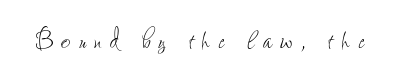
Q: Is the text bold? A: No.
Q: Is the text italic (slanted)? A: Yes.
Q: Is the text underlined? A: No.
Q: Is the spacing between letters normal or unusually wide? A: Unusually wide.
Q: Width (condensed, normal, or wide)? A: Condensed.
Q: Stroke contrast? A: Low.
Q: x-height? A: Small.
Q: Monospaced? A: No.
